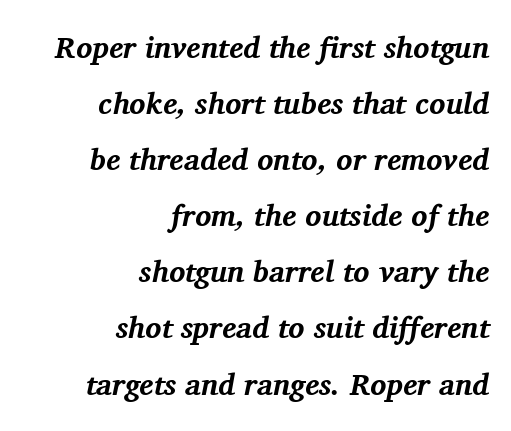
{"serif": "yes", "italic": "yes", "lean": "right", "slant_degrees": 11, "bold": "yes", "weight": "bold", "width": "normal", "stroke_contrast": "medium", "x_height": "medium", "monospaced": "no", "underline": "no", "align": "right", "line_spacing_ratio": 1.87, "letter_spacing": "normal", "letter_spacing_em": 0.0, "glyph_px": 30}
